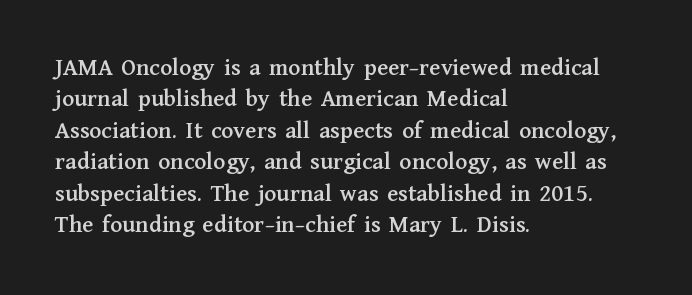
Q: Is the text italic (slanted)? A: No, it is upright.
Q: Is the text underlined? A: No.
Q: How is the paragraph aligned? A: Left-aligned.
Q: Is the spacing between letters normal or unusually wide? A: Normal.
Q: Is the spacing between lines tight, normal or loose? A: Normal.
